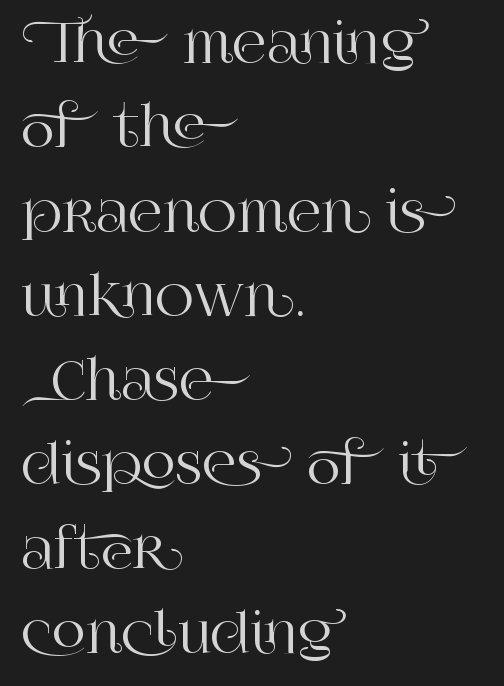
Q: Is the text italic (slanted)? A: No, it is upright.
Q: Is the typeface a serif or a sans-serif typeface? A: Serif.
Q: Is the text underlined? A: No.
Q: How is the paragraph aligned? A: Left-aligned.
Q: Is the spacing between letters normal or unusually wide? A: Normal.
Q: Is the spacing between lines tight, normal or loose? A: Normal.
Q: Width (condensed, normal, or wide)? A: Normal.
Q: Stroke contrast? A: High.
Q: x-height? A: Large.
Q: Monospaced? A: No.
